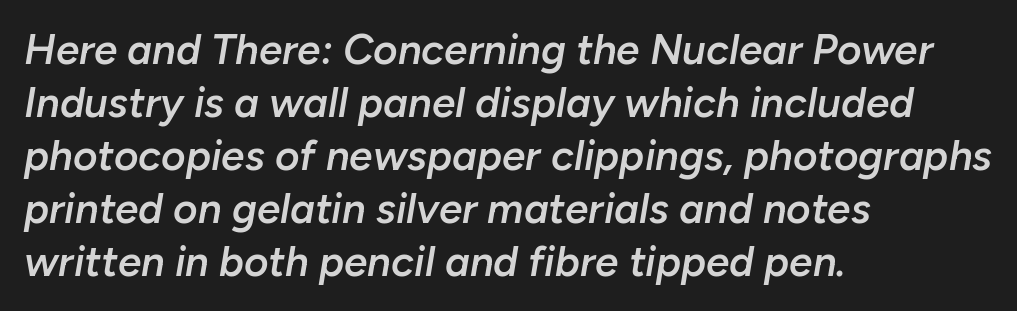
Designer's note — italics engaged. Just letters on the line, the space beneath them empty. As a designer I'd log this as weight 600, semibold. Students, observe: this is what conventionally led text looks like. The typesetter chose a ragged-right arrangement here. Compared with typical body copy, the letter spacing here is the same.
